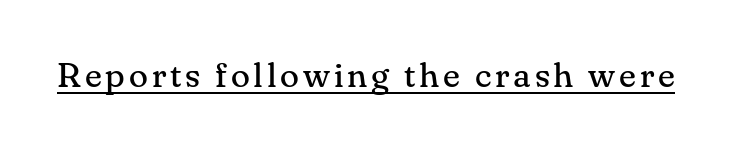
The typography opts for an upright posture over an oblique one. The face looks like a standard text weight, possibly lighter. This sample uses a serif face. The passage shown is typed in a proportional face where columns would drift. The sample's only ornament is a line tracing under the words.
